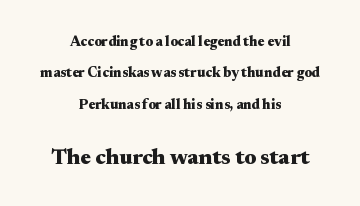
The image shows 22 px bold type, upright; set centered, loose line spacing (2.25x), normal letter spacing, not underlined; the second (bottom) block is 1.57x larger.
